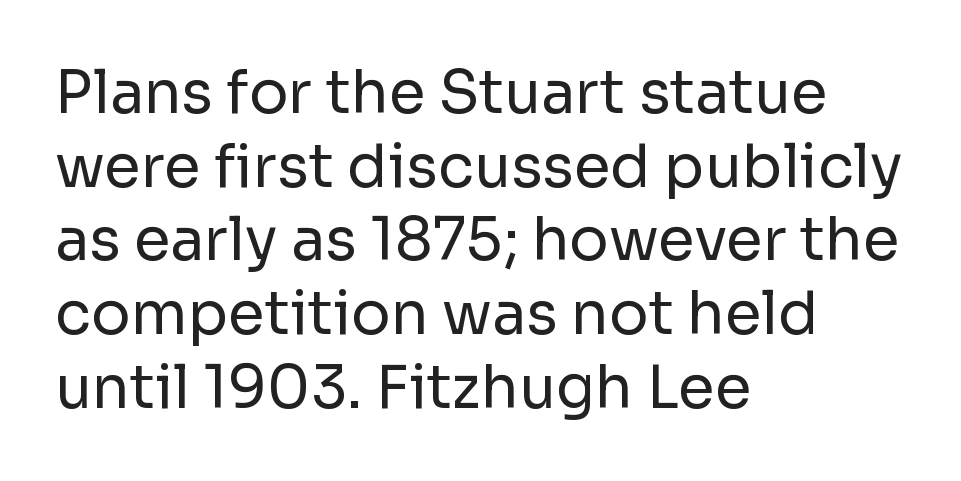
The image shows 59 px regular-weight sans-serif type, upright; set left-aligned, normal line spacing (1.25x), normal letter spacing, not underlined; low stroke contrast and a medium x-height.
